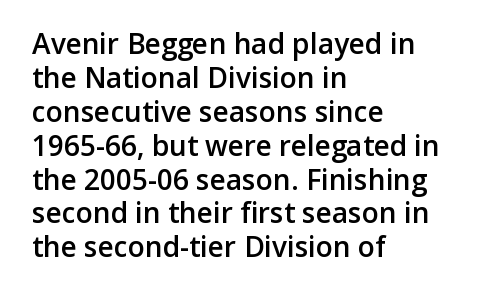
Strokes here are thickened, but only to semibold level. The glyphs in this specimen are sans serif. The rendering uses natural spacing where letterforms have individual widths. A student would call this left alignment; a typographer would say flush left, rag right.
